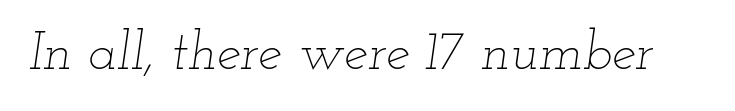
The image shows 54 px thin, wide type, italic (leaning right); set normal letter spacing, not underlined; low stroke contrast and a small x-height.
